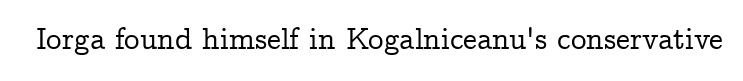
{"serif": "yes", "italic": "no", "width": "normal", "stroke_contrast": "low", "x_height": "medium", "monospaced": "no", "underline": "no", "letter_spacing": "normal", "letter_spacing_em": 0.0, "glyph_px": 31}
